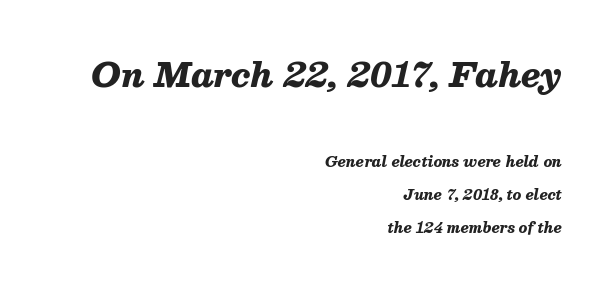
Q: Is the text bold? A: Yes.
Q: Is the text italic (slanted)? A: Yes, it leans right by about 13 degrees.
Q: Is the text underlined? A: No.
Q: How is the paragraph aligned? A: Right-aligned.
Q: Is the spacing between letters normal or unusually wide? A: Normal.
Q: Is the spacing between lines tight, normal or loose? A: Loose.
Q: Which block of text is set in a larger size, the first (top) or the second (bottom)? A: The first (top) one.
Q: Width (condensed, normal, or wide)? A: Normal.
Q: Stroke contrast? A: Medium.
Q: x-height? A: Medium.
Q: Monospaced? A: No.
